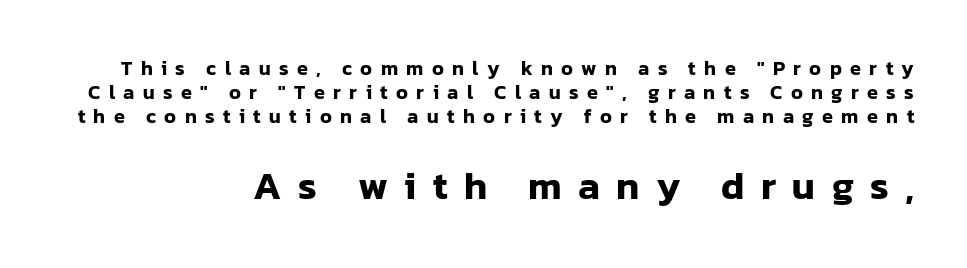
I'd call this a sans setting — the letters go barefoot. Looks like regular typesetting: each glyph gets only the width it needs. Caption: expanded tracking, letters set apart. All the whitespace from short lines collects on the left. Reading top to bottom, the characters get bigger at the block break.
